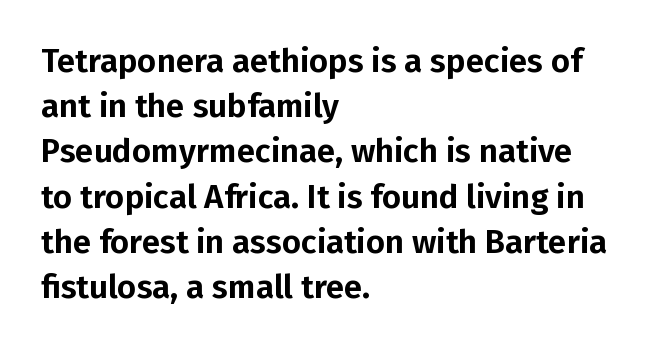
The image shows 33 px sans-serif type, upright; set left-aligned, normal line spacing (1.37x), normal letter spacing, not underlined; low stroke contrast and a medium x-height.
